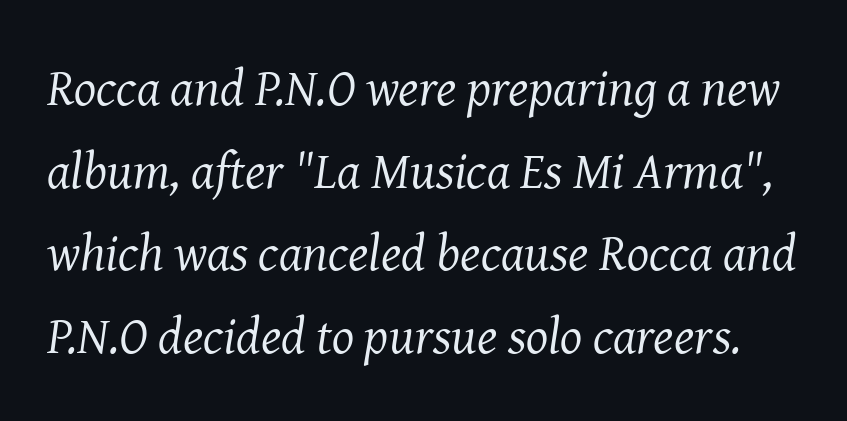
{"serif": "yes", "italic": "yes", "lean": "right", "slant_degrees": 8, "bold": "no", "weight": "regular", "width": "normal", "stroke_contrast": "medium", "x_height": "medium", "monospaced": "no", "underline": "no", "line_spacing": "normal", "line_spacing_ratio": 1.59, "letter_spacing": "normal", "letter_spacing_em": 0.0, "glyph_px": 52}
